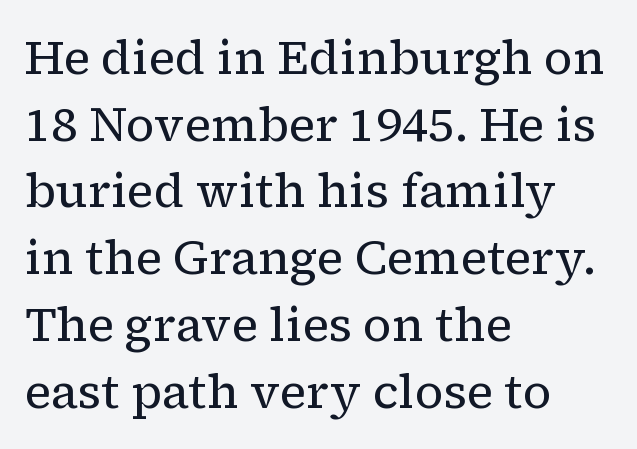
Q: Is the text bold? A: No.
Q: Is the text italic (slanted)? A: No, it is upright.
Q: Is the typeface a serif or a sans-serif typeface? A: Serif.
Q: Is the text underlined? A: No.
Q: How is the paragraph aligned? A: Left-aligned.
Q: Is the spacing between letters normal or unusually wide? A: Normal.
Q: Is the spacing between lines tight, normal or loose? A: Normal.
Q: Width (condensed, normal, or wide)? A: Normal.
Q: Stroke contrast? A: Low.
Q: x-height? A: Medium.
Q: Monospaced? A: No.
